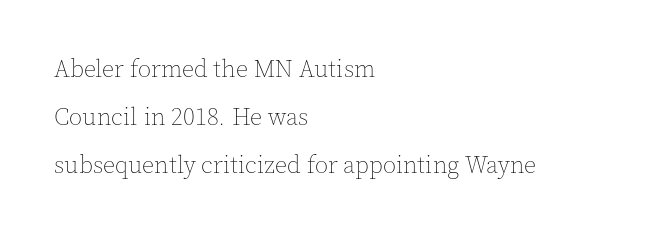
The gaps between neighbouring characters are ordinary and unremarkable. Posture: straight, roman, zero tilt. The leading is generous, giving the passage an open texture. On a weight scale, this lands at 450 or below. Underline: absent. Each line starts at the same left margin while the right side varies.
